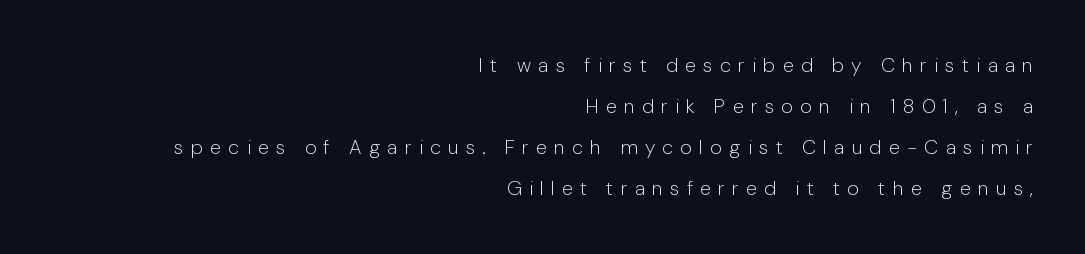
Q: Is the text bold? A: No.
Q: Is the text italic (slanted)? A: No, it is upright.
Q: Is the text underlined? A: No.
Q: How is the paragraph aligned? A: Right-aligned.
Q: Is the spacing between letters normal or unusually wide? A: Unusually wide.
Q: Is the spacing between lines tight, normal or loose? A: Loose.
